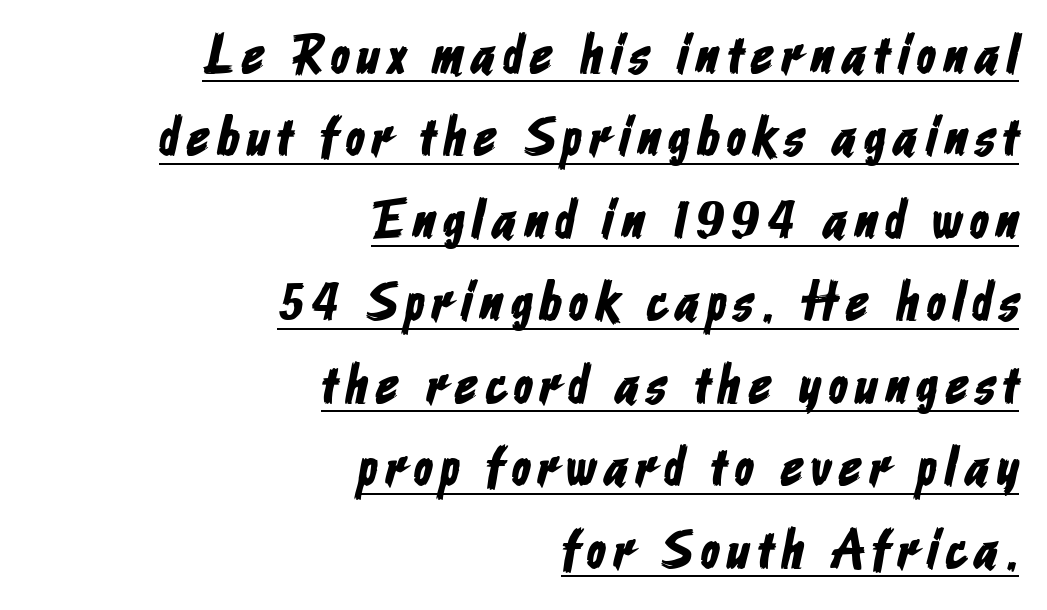
Q: Is the typeface a serif or a sans-serif typeface? A: Sans-serif.
Q: Is the text underlined? A: Yes.
Q: How is the paragraph aligned? A: Right-aligned.
Q: Is the spacing between lines tight, normal or loose? A: Normal.
Q: Width (condensed, normal, or wide)? A: Condensed.
Q: Stroke contrast? A: Low.
Q: x-height? A: Medium.
Q: Monospaced? A: No.
